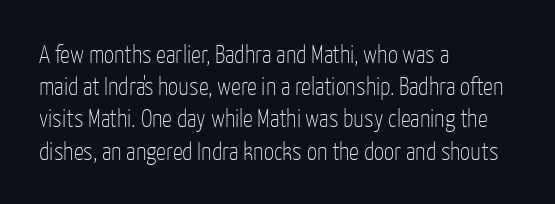
These lines keep a tight, regular rhythm from letter to letter. This sample is left-justified, so line endings fall wherever the words run out. The space between consecutive lines is moderate. Do the letters lean? They stand straight. The passage shown is not underscored anywhere. Stems and bowls with no extra thickness — not bold.
